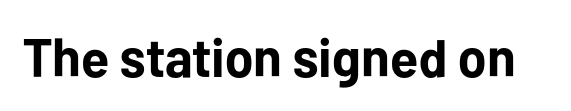
Q: Is the text bold? A: Yes.
Q: Is the text italic (slanted)? A: No, it is upright.
Q: Is the typeface a serif or a sans-serif typeface? A: Sans-serif.
Q: Is the text underlined? A: No.
Q: Is the spacing between letters normal or unusually wide? A: Normal.
Q: Width (condensed, normal, or wide)? A: Normal.
Q: Stroke contrast? A: Low.
Q: x-height? A: Medium.
Q: Monospaced? A: No.
